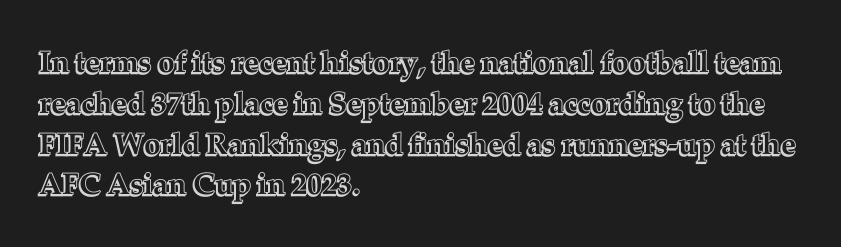
The type sits square on the baseline with zero lean. Is the block centered? No — it sits flush against the left margin. A bare baseline throughout the passage. This sample keeps an unexceptional amount of space between lines. Here the designer chose a conventional face with non-uniform glyph widths.
